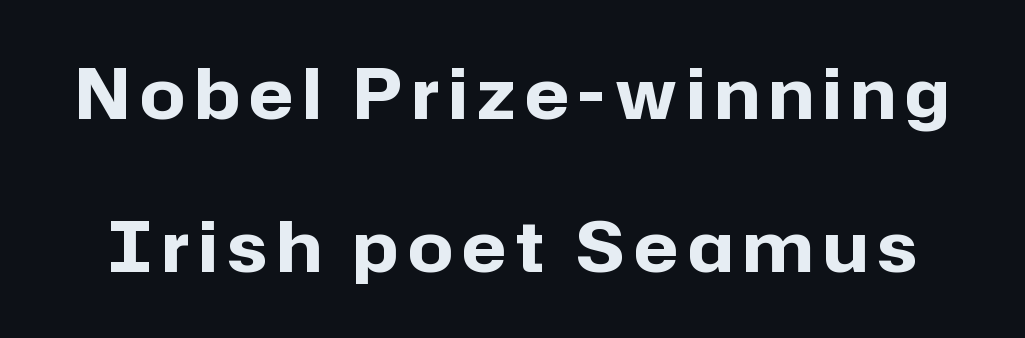
The image shows 70 px bold sans-serif type, upright; set loose line spacing (2.19x), not underlined; low stroke contrast and a medium x-height.
